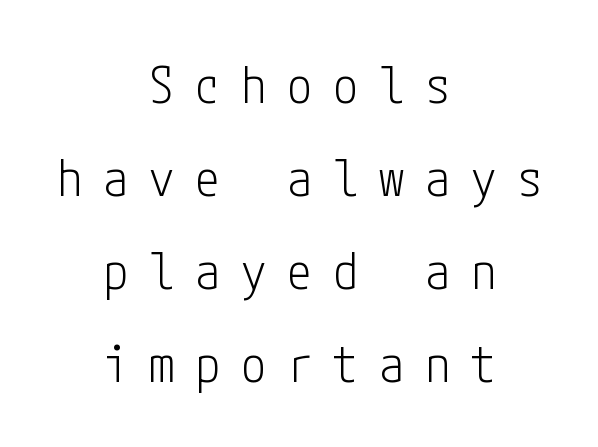
The image shows 50 px light, condensed sans-serif type, upright; set centered, line spacing 1.86x, unusually wide letter spacing (+0.42 em), not underlined; low stroke contrast and a medium x-height.
